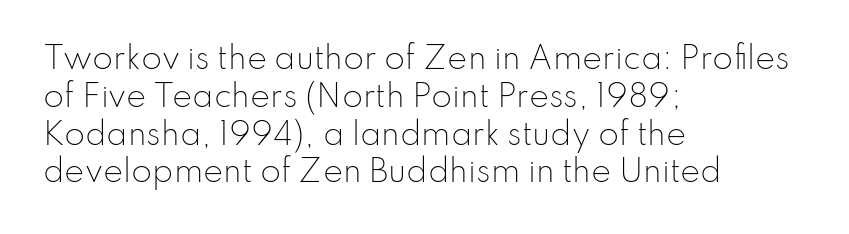
Q: Is the text bold? A: No.
Q: Is the text italic (slanted)? A: No, it is upright.
Q: Is the typeface a serif or a sans-serif typeface? A: Sans-serif.
Q: Is the text underlined? A: No.
Q: How is the paragraph aligned? A: Left-aligned.
Q: Is the spacing between letters normal or unusually wide? A: Normal.
Q: Is the spacing between lines tight, normal or loose? A: Normal.
Q: Width (condensed, normal, or wide)? A: Normal.
Q: Stroke contrast? A: Low.
Q: x-height? A: Small.
Q: Monospaced? A: No.
